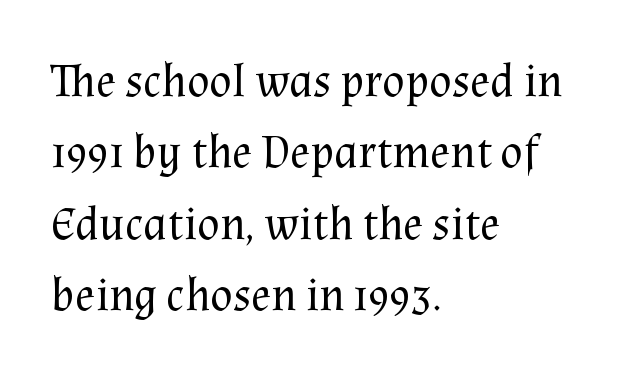
Q: Is the text bold? A: No.
Q: Is the text italic (slanted)? A: No, it is upright.
Q: Is the text underlined? A: No.
Q: How is the paragraph aligned? A: Left-aligned.
Q: Is the spacing between letters normal or unusually wide? A: Normal.
Q: Is the spacing between lines tight, normal or loose? A: Normal.
Q: Width (condensed, normal, or wide)? A: Normal.
Q: Stroke contrast? A: Medium.
Q: x-height? A: Medium.
Q: Monospaced? A: No.
